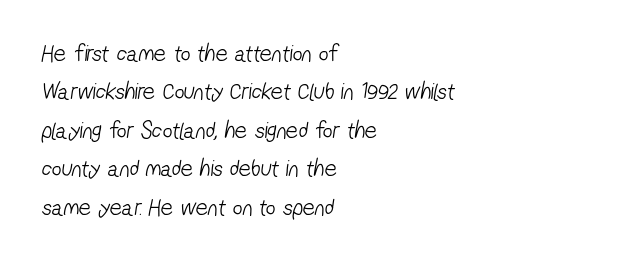
The image shows 24 px text type; set left-aligned, normal line spacing (1.6x), normal letter spacing, not underlined.
